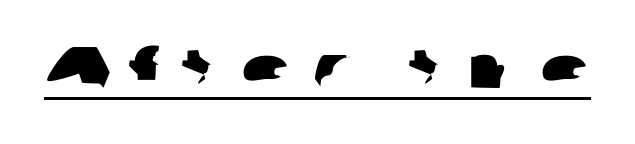
The image shows 59 px wide sans-serif type; set unusually wide letter spacing (+0.35 em), underlined; low stroke contrast and a medium x-height.
